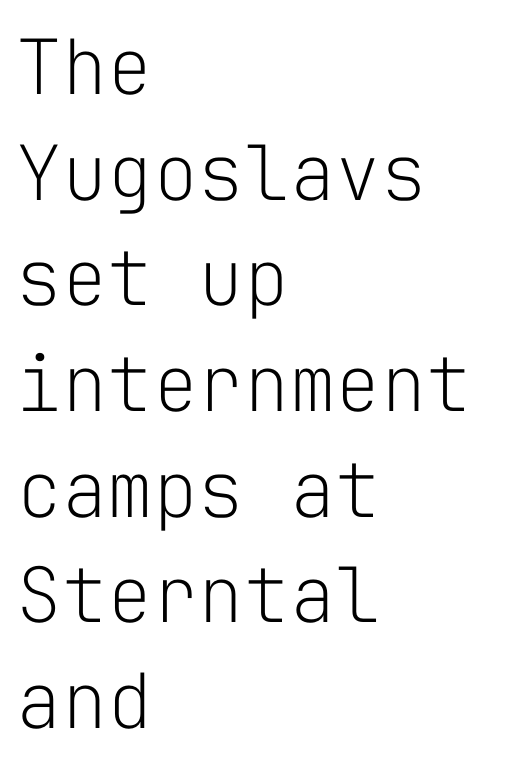
The image shows 76 px light sans-serif type, upright, monospaced; set left-aligned, normal line spacing (1.39x), normal letter spacing, not underlined; low stroke contrast and a medium x-height.
